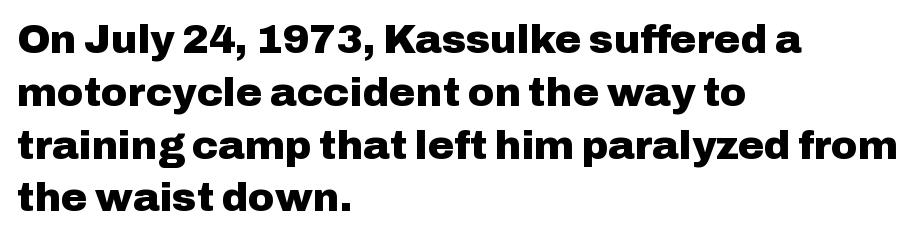
{"serif": "no", "italic": "no", "bold": "yes", "weight": "heavy", "width": "normal", "stroke_contrast": "low", "x_height": "medium", "monospaced": "no", "underline": "no", "align": "left", "line_spacing": "normal", "line_spacing_ratio": 1.32, "letter_spacing": "normal", "letter_spacing_em": 0.0, "glyph_px": 40}
